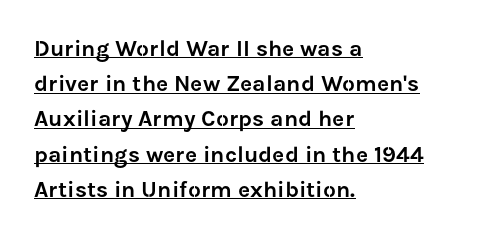
{"italic": "no", "underline": "yes", "align": "left", "line_spacing": "normal", "line_spacing_ratio": 1.53, "letter_spacing": "normal", "letter_spacing_em": 0.0, "glyph_px": 23}
